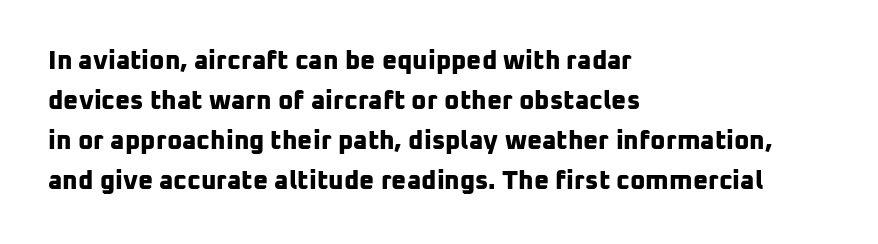
Between one letter and the next there's only the usual sliver of space. Students, observe: this is what conventionally led text looks like. The strokes are fattened all the way to bold. The text block is weighted toward the left margin, trailing off unevenly rightward. The area under the type is left untouched.
